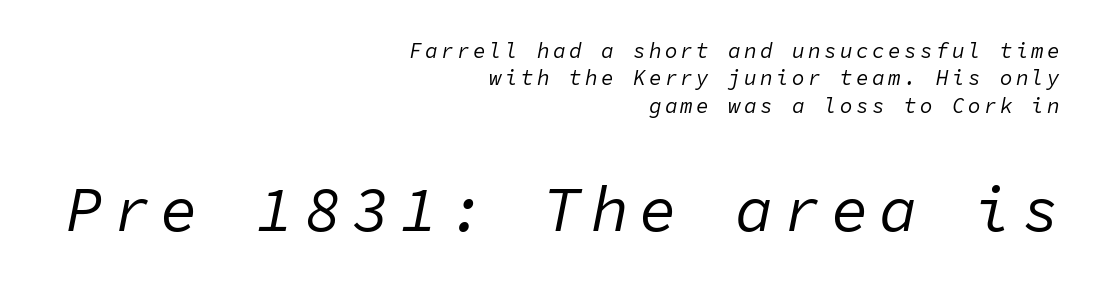
Fixed-width glyphs throughout — classic coding-font behaviour. In this sample the second text group is rendered at the bigger scale. This rendering uses right alignment, leaving the left contour irregular. If you drew a line through each stem, it would be angled.
